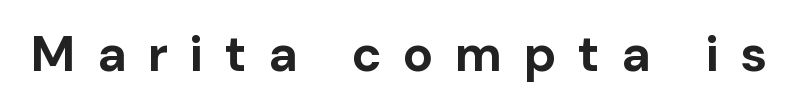
The font family rendered here belongs to the sans-serif group. The tracking jumps out immediately: characters are airy and widely separated. Character widths vary here, with narrow letters taking less room than wide ones. The strip under each line holds only bare page. Is there any slant? The stems are plumb.
